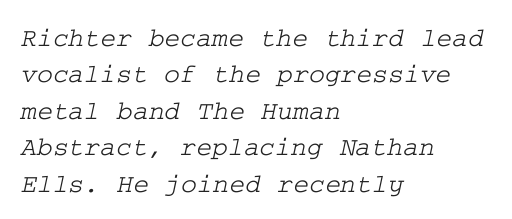
Q: Is the text underlined? A: No.
Q: How is the paragraph aligned? A: Left-aligned.
Q: Is the spacing between letters normal or unusually wide? A: Normal.
Q: Is the spacing between lines tight, normal or loose? A: Normal.
